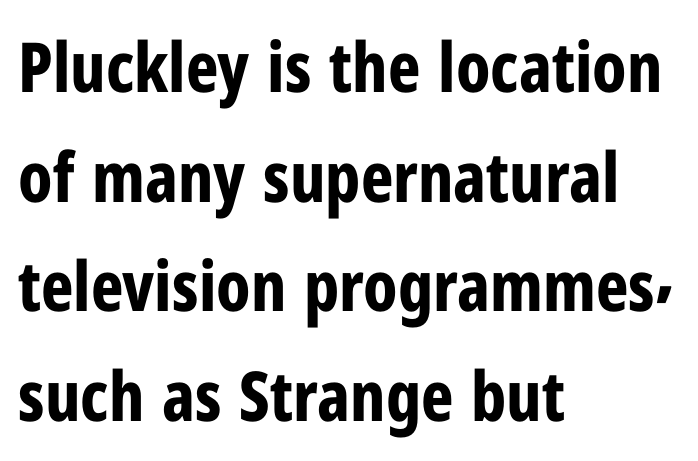
The font's upright variant was chosen for this text. Has an underline been added? It has not. The passage shown stacks its lines at a standard gap. A typesetter would label this face a sans. Each letter keeps its own natural width here, so spacing adapts to shape. On the weight axis this lands at bold, roughly 700.
